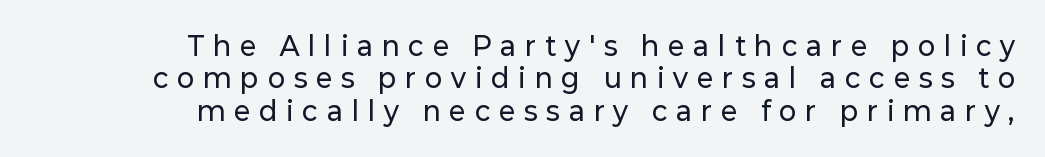
{"italic": "no", "underline": "no", "align": "right", "line_spacing": "normal", "line_spacing_ratio": 1.25, "letter_spacing": "wide", "letter_spacing_em": 0.35, "glyph_px": 26}
